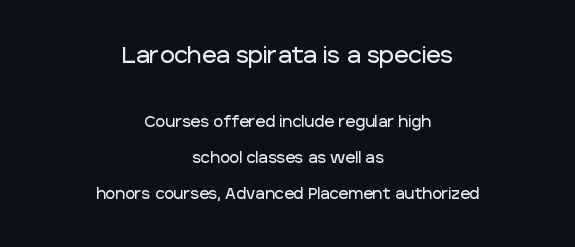
Q: Is the text italic (slanted)? A: No, it is upright.
Q: Is the text underlined? A: No.
Q: How is the paragraph aligned? A: Centered.
Q: Is the spacing between letters normal or unusually wide? A: Normal.
Q: Is the spacing between lines tight, normal or loose? A: Loose.
Q: Which block of text is set in a larger size, the first (top) or the second (bottom)? A: The first (top) one.
